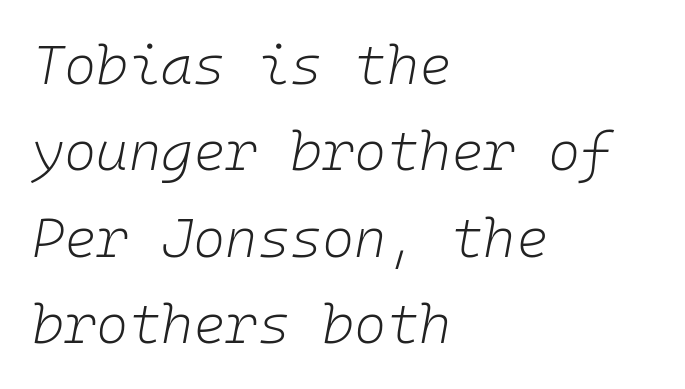
{"italic": "yes", "lean": "right", "slant_degrees": 10, "bold": "no", "weight": "light", "width": "normal", "stroke_contrast": "low", "x_height": "medium", "monospaced": "yes", "underline": "no", "align": "left", "line_spacing": "normal", "line_spacing_ratio": 1.57, "letter_spacing": "normal", "letter_spacing_em": 0.0, "glyph_px": 55}
